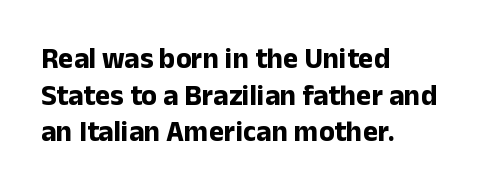
{"serif": "no", "italic": "no", "bold": "yes", "weight": "bold", "width": "normal", "stroke_contrast": "low", "x_height": "medium", "monospaced": "no", "underline": "no", "align": "left", "line_spacing": "normal", "line_spacing_ratio": 1.26, "letter_spacing": "normal", "letter_spacing_em": 0.0, "glyph_px": 29}
